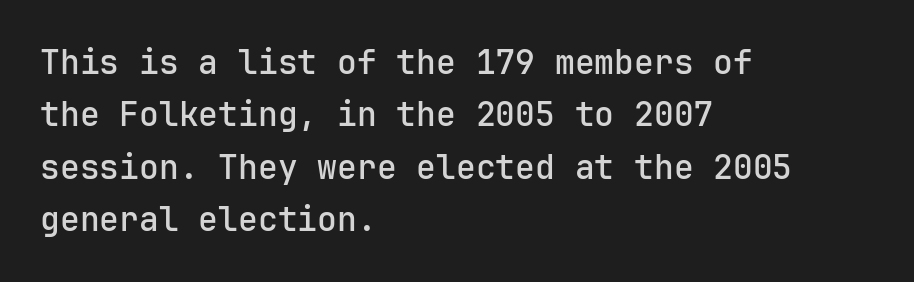
The image shows 33 px semibold sans-serif type, upright; set left-aligned, normal line spacing (1.59x), normal letter spacing, not underlined; low stroke contrast and a medium x-height.
